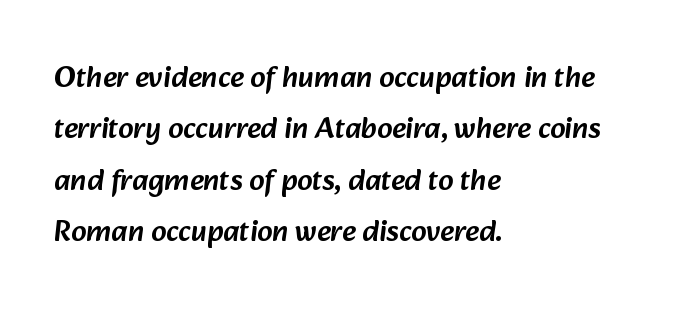
The image shows 30 px sans-serif type; set left-aligned, line spacing 1.71x, normal letter spacing, not underlined; low stroke contrast and a medium x-height.
